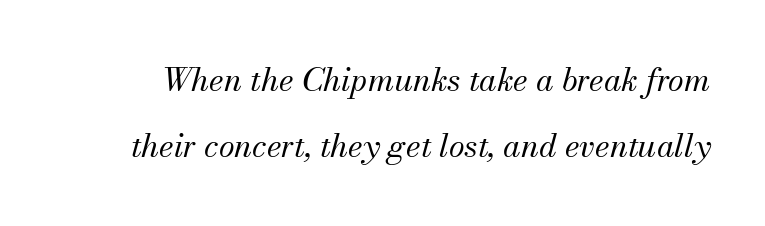
{"serif": "yes", "italic": "yes", "lean": "right", "slant_degrees": 13, "bold": "no", "weight": "regular", "width": "normal", "stroke_contrast": "medium", "x_height": "small", "monospaced": "no", "underline": "no", "line_spacing": "loose", "line_spacing_ratio": 2.07, "letter_spacing": "normal", "letter_spacing_em": 0.0, "glyph_px": 32}
